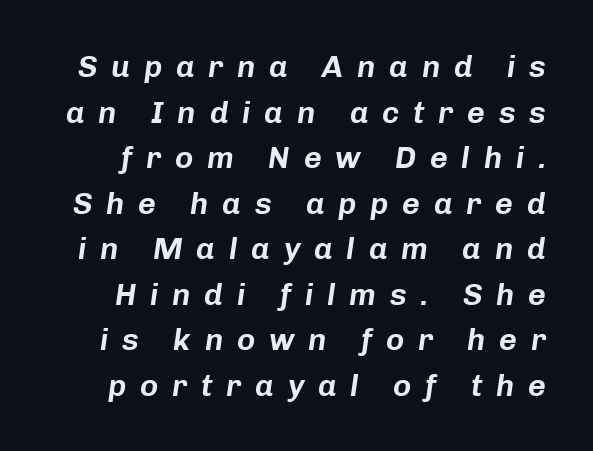
Q: Is the text italic (slanted)? A: Yes, it leans right by about 8 degrees.
Q: Is the text underlined? A: No.
Q: Is the spacing between letters normal or unusually wide? A: Unusually wide.
Q: Is the spacing between lines tight, normal or loose? A: Normal.
Q: Width (condensed, normal, or wide)? A: Normal.
Q: Stroke contrast? A: Low.
Q: x-height? A: Medium.
Q: Monospaced? A: No.
